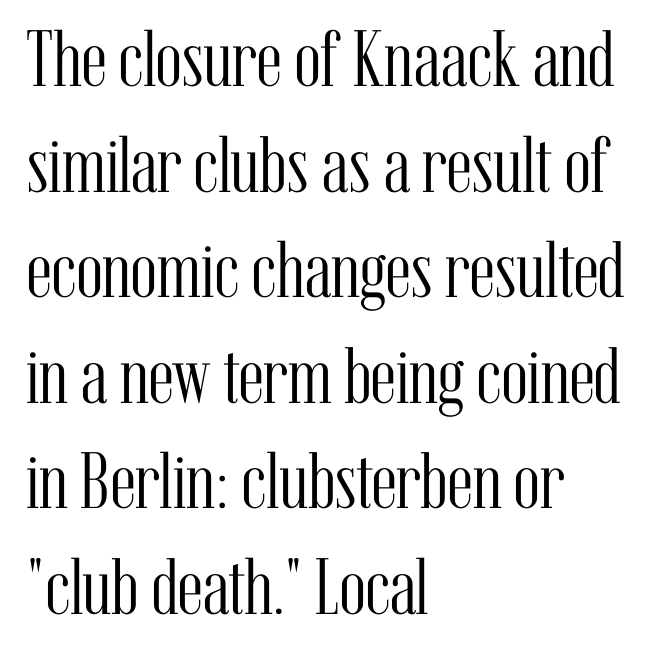
The image shows 80 px light, condensed serif type, upright; set left-aligned, normal line spacing (1.32x), normal letter spacing, not underlined; medium stroke contrast and a medium x-height.
